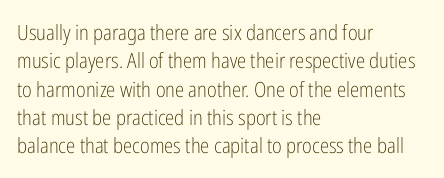
Q: Is the text bold? A: No.
Q: Is the text italic (slanted)? A: No, it is upright.
Q: Is the text underlined? A: No.
Q: How is the paragraph aligned? A: Left-aligned.
Q: Is the spacing between letters normal or unusually wide? A: Normal.
Q: Is the spacing between lines tight, normal or loose? A: Normal.
